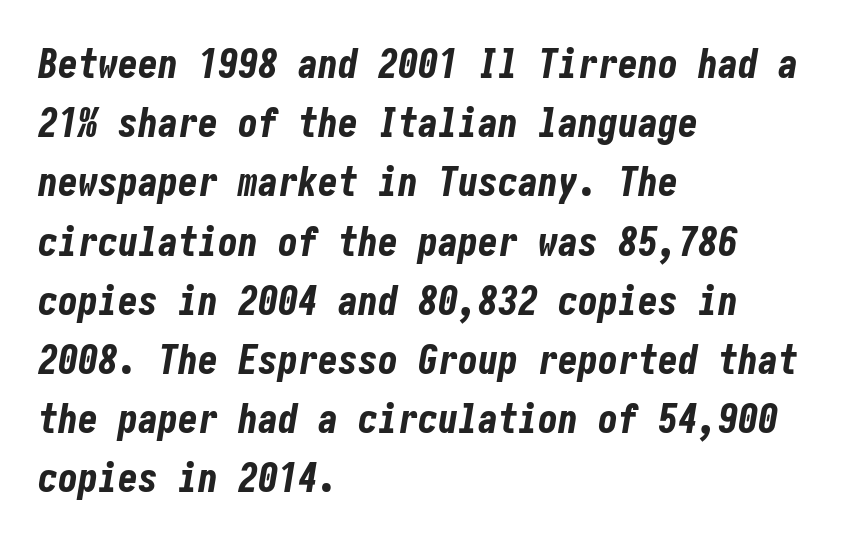
{"italic": "yes", "lean": "right", "slant_degrees": 10, "bold": "yes", "weight": "bold", "width": "condensed", "stroke_contrast": "low", "x_height": "medium", "underline": "no", "align": "left", "line_spacing": "normal", "line_spacing_ratio": 1.48, "letter_spacing": "normal", "letter_spacing_em": 0.0, "glyph_px": 40}
